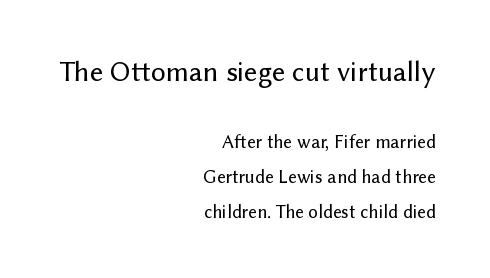
{"serif": "no", "italic": "no", "width": "normal", "stroke_contrast": "low", "x_height": "medium", "monospaced": "no", "underline": "no", "align": "right", "line_spacing_ratio": 1.83, "letter_spacing": "normal", "letter_spacing_em": 0.0, "larger_block": "first", "size_ratio": 1.53, "glyph_px": 29}
